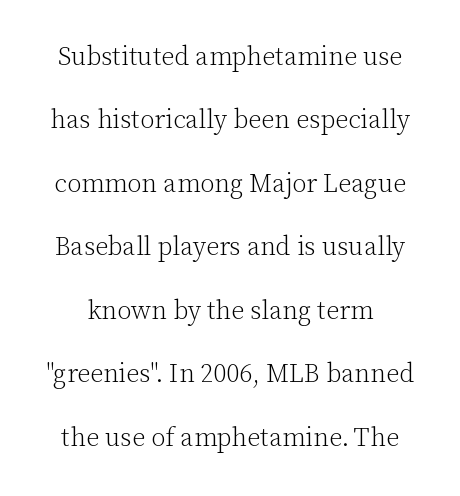
{"italic": "no", "bold": "no", "underline": "no", "line_spacing": "loose", "line_spacing_ratio": 2.44, "letter_spacing": "normal", "letter_spacing_em": 0.0, "glyph_px": 26}
